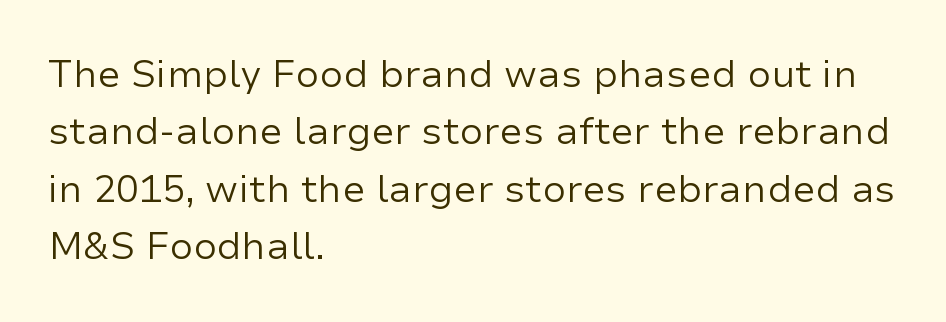
Any mark beneath the type? The region is blank. The face used here is a sans, in the tradition of grotesques and geometrics. These lines are rendered in a variable-pitch font. Line spacing here is normal. A classic flush-left, rag-right setting is used for this passage. These lines were composed using upright roman letters.
